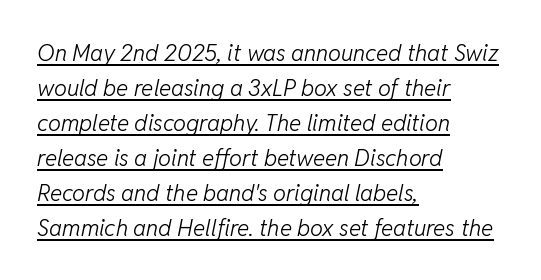
The image shows 23 px text type, italic (leaning right); set left-aligned, normal line spacing (1.52x), normal letter spacing, underlined.
